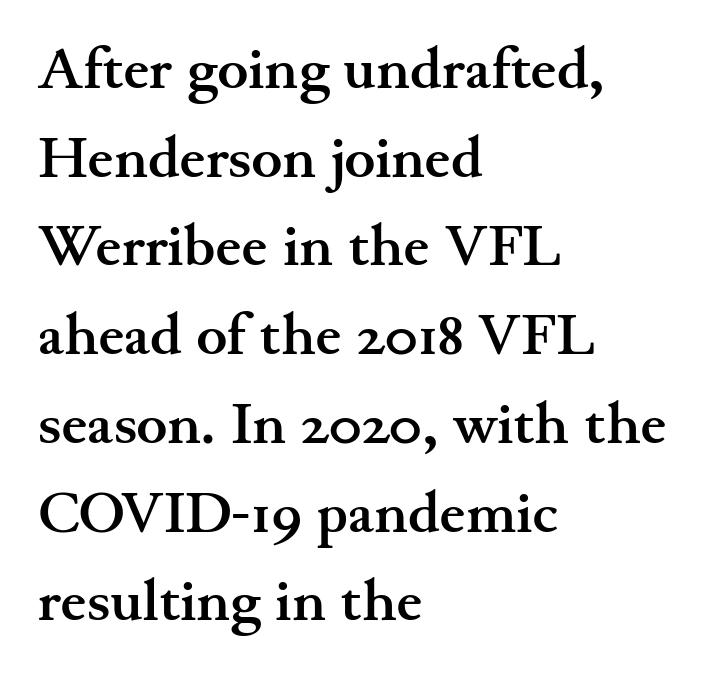
{"serif": "yes", "italic": "no", "bold": "yes", "weight": "semibold", "width": "wide", "stroke_contrast": "medium", "x_height": "small", "monospaced": "no", "underline": "no", "align": "left", "line_spacing": "normal", "line_spacing_ratio": 1.53, "letter_spacing": "normal", "letter_spacing_em": 0.0, "glyph_px": 58}
